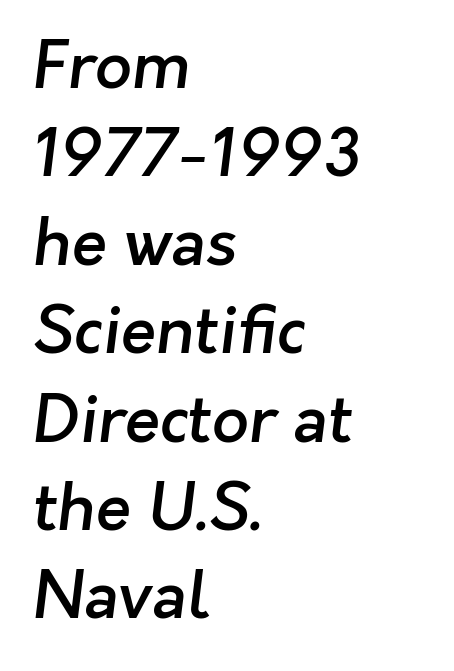
The image shows 65 px semibold sans-serif type; set left-aligned, normal line spacing (1.36x), normal letter spacing, not underlined; low stroke contrast and a medium x-height.
